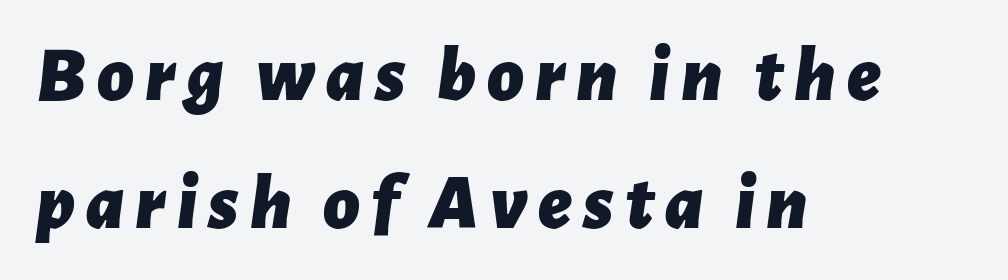
If you measured baseline to baseline, you'd find a middling distance. Varying glyph widths throughout — classic text-font behaviour. The font is running at its bold setting. Does the copy run flush right? No — it runs flush left.
